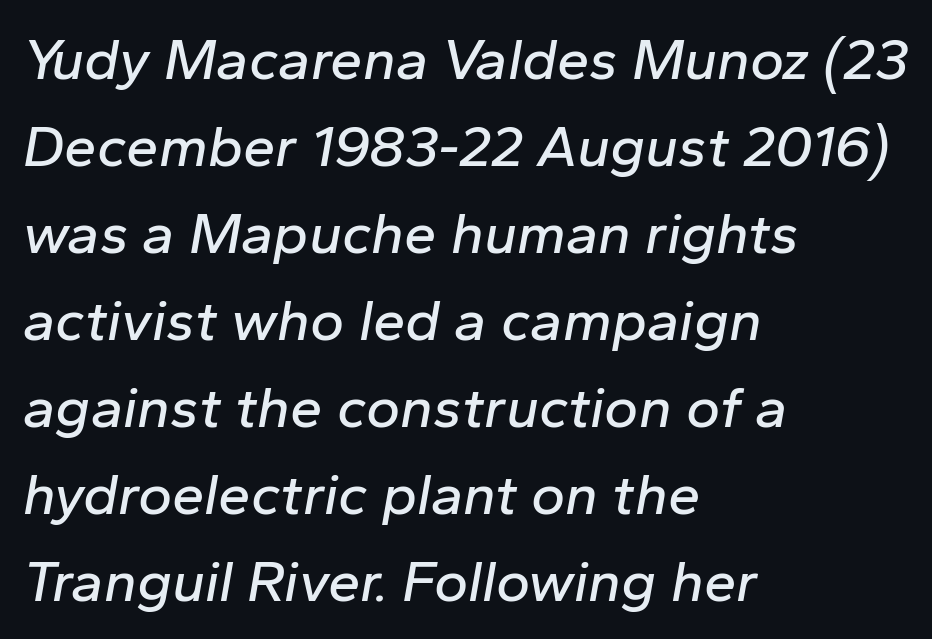
Q: Is the text italic (slanted)? A: Yes, it leans right by about 10 degrees.
Q: Is the text underlined? A: No.
Q: How is the paragraph aligned? A: Left-aligned.
Q: Is the spacing between letters normal or unusually wide? A: Normal.
Q: Is the spacing between lines tight, normal or loose? A: Normal.
Q: Width (condensed, normal, or wide)? A: Normal.
Q: Stroke contrast? A: Low.
Q: x-height? A: Medium.
Q: Monospaced? A: No.
